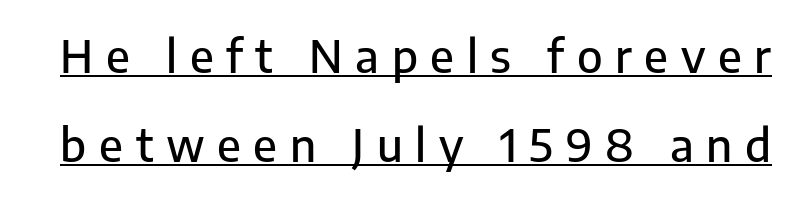
The image shows 45 px sans-serif type, upright; set loose line spacing (1.97x), unusually wide letter spacing (+0.28 em), underlined; low stroke contrast and a medium x-height.
